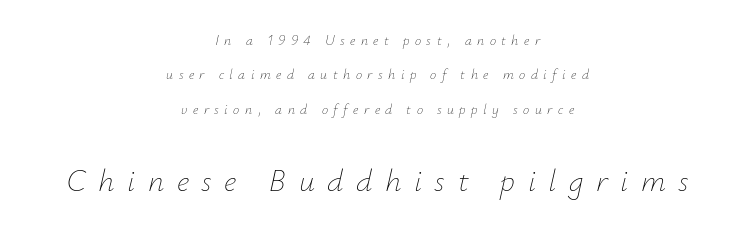
Note the varied advance widths — an 'i' is clearly narrower than an 'm'. Each stroke keeps to a modest, everyday thickness or less. Horizontally, the lines are justified to the midpoint only. Baseline-to-baseline distance is far greater than the letter height.
